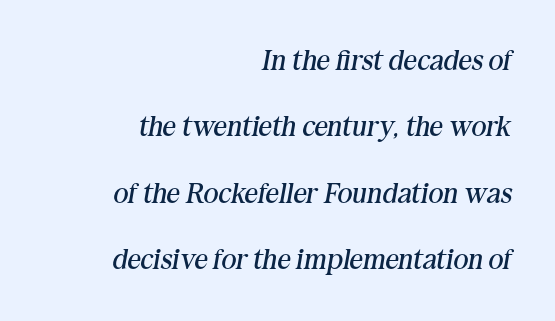
The image shows 29 px regular-weight serif type, italic (leaning right); set right-aligned, loose line spacing (2.29x), normal letter spacing, not underlined; medium stroke contrast and a medium x-height.
